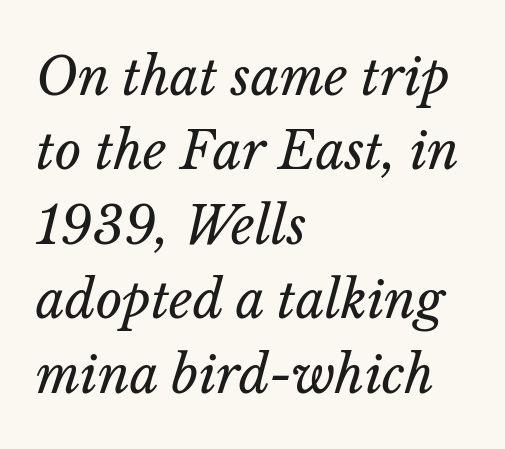
Bare-footed words on every line. The weight would be labelled regular, book, light, or lighter still. The face used here is proportionally spaced, like ordinary book or web type. Reading down the block, your eye returns to a fixed left position each line. The lines sit at an ordinary, default distance from one another.
